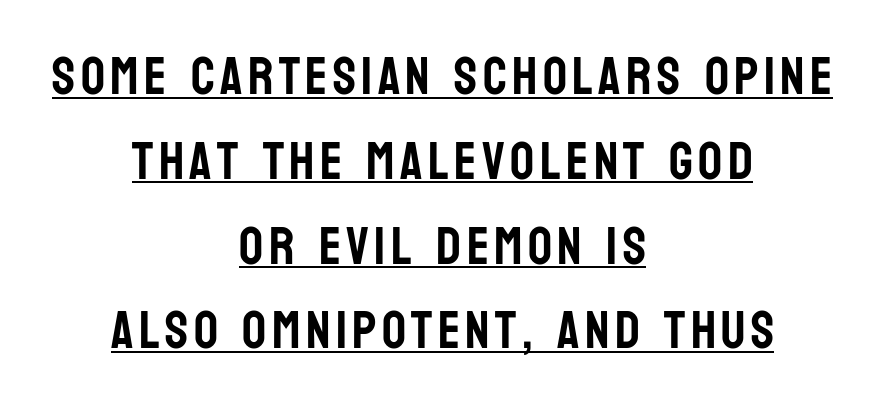
Q: Is the text italic (slanted)? A: No, it is upright.
Q: Is the typeface a serif or a sans-serif typeface? A: Sans-serif.
Q: Is the text underlined? A: Yes.
Q: How is the paragraph aligned? A: Centered.
Q: Is the spacing between lines tight, normal or loose? A: Normal.
Q: Width (condensed, normal, or wide)? A: Condensed.
Q: Stroke contrast? A: Low.
Q: x-height? A: Large.
Q: Monospaced? A: No.
